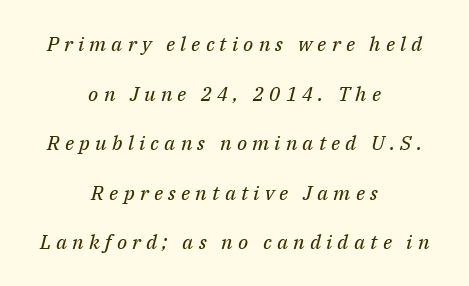
The image shows 20 px text type, italic (leaning right); set centered, loose line spacing (2.48x), unusually wide letter spacing (+0.26 em), not underlined.
